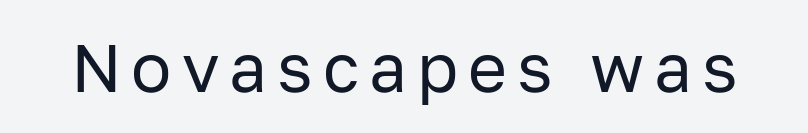
The cut favours lightness, reaching ordinary text weight at its darkest. You can tell from the bare stems that sans-serif type was used. Quick note: not italic, upright. A typesetter would call this proportional, since set widths differ per character. Bare-footed words on every line.
